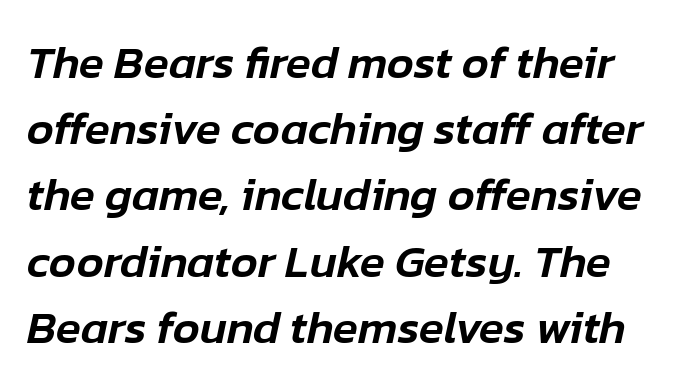
Q: Is the text italic (slanted)? A: Yes, it leans right by about 12 degrees.
Q: Is the text underlined? A: No.
Q: Is the spacing between letters normal or unusually wide? A: Normal.
Q: Is the spacing between lines tight, normal or loose? A: Normal.
Q: Width (condensed, normal, or wide)? A: Normal.
Q: Stroke contrast? A: Low.
Q: x-height? A: Medium.
Q: Monospaced? A: No.
